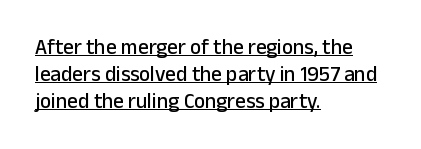
{"italic": "no", "underline": "yes", "align": "left", "line_spacing": "normal", "line_spacing_ratio": 1.29, "letter_spacing": "normal", "letter_spacing_em": 0.0, "glyph_px": 21}
